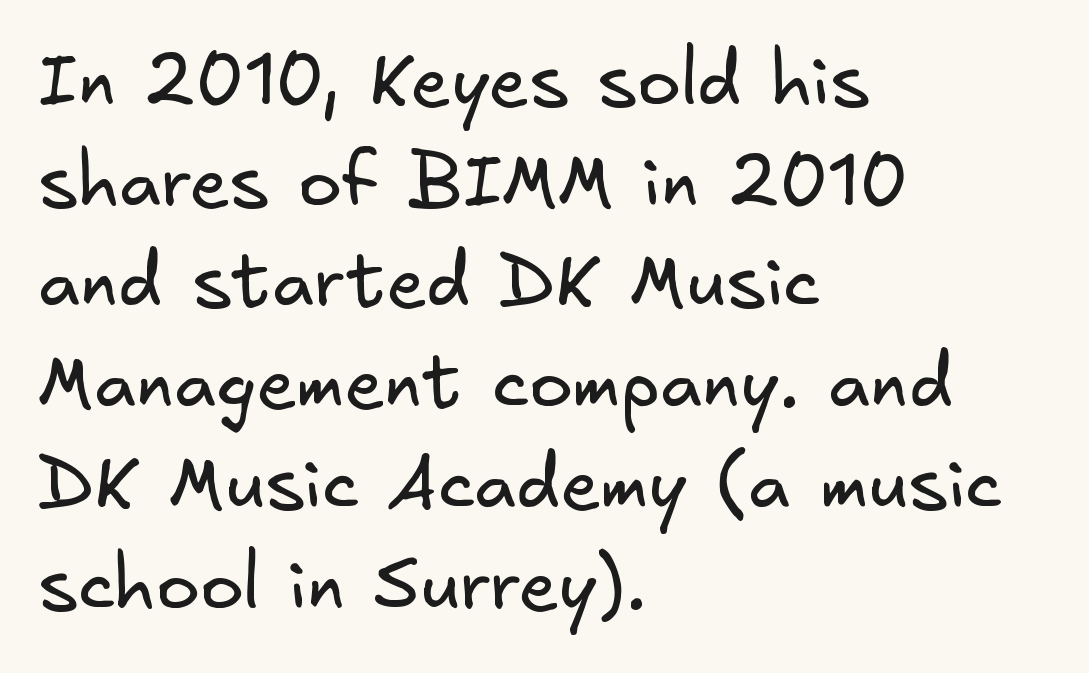
{"serif": "no", "bold": "no", "weight": "regular", "width": "normal", "stroke_contrast": "low", "x_height": "small", "underline": "no", "align": "left", "line_spacing": "normal", "line_spacing_ratio": 1.38, "letter_spacing": "normal", "letter_spacing_em": 0.0, "glyph_px": 73}
